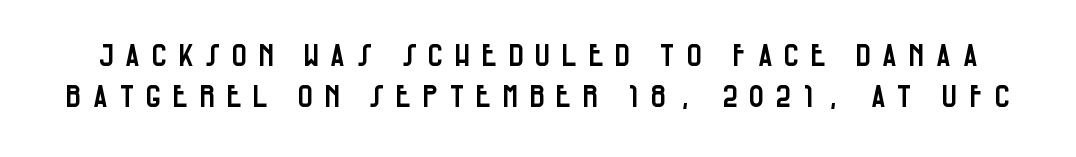
Q: Is the text italic (slanted)? A: No, it is upright.
Q: Is the typeface a serif or a sans-serif typeface? A: Sans-serif.
Q: Is the text underlined? A: No.
Q: Is the spacing between letters normal or unusually wide? A: Unusually wide.
Q: Is the spacing between lines tight, normal or loose? A: Normal.
Q: Width (condensed, normal, or wide)? A: Condensed.
Q: Stroke contrast? A: Low.
Q: x-height? A: Large.
Q: Monospaced? A: No.
